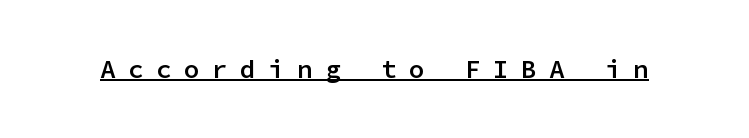
{"italic": "no", "bold": "semi", "underline": "yes", "letter_spacing": "wide", "letter_spacing_em": 0.48, "glyph_px": 26}
